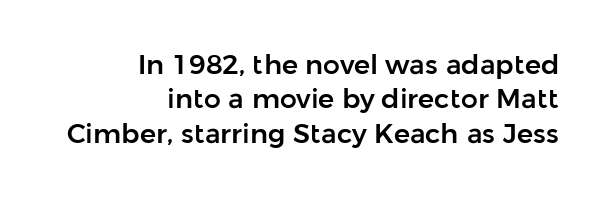
Q: Is the text italic (slanted)? A: No, it is upright.
Q: Is the text underlined? A: No.
Q: How is the paragraph aligned? A: Right-aligned.
Q: Is the spacing between letters normal or unusually wide? A: Normal.
Q: Is the spacing between lines tight, normal or loose? A: Normal.
